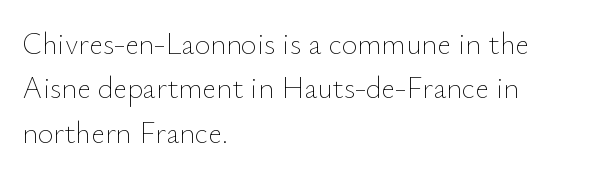
Q: Is the text bold? A: No.
Q: Is the text italic (slanted)? A: No, it is upright.
Q: Is the text underlined? A: No.
Q: How is the paragraph aligned? A: Left-aligned.
Q: Is the spacing between letters normal or unusually wide? A: Normal.
Q: Is the spacing between lines tight, normal or loose? A: Normal.
Q: Width (condensed, normal, or wide)? A: Normal.
Q: Stroke contrast? A: Low.
Q: x-height? A: Small.
Q: Monospaced? A: No.
